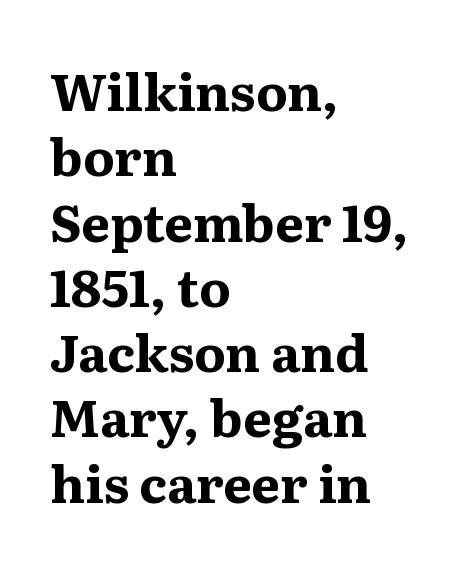
Q: Is the text bold? A: Yes.
Q: Is the text italic (slanted)? A: No, it is upright.
Q: Is the typeface a serif or a sans-serif typeface? A: Serif.
Q: Is the text underlined? A: No.
Q: How is the paragraph aligned? A: Left-aligned.
Q: Is the spacing between letters normal or unusually wide? A: Normal.
Q: Is the spacing between lines tight, normal or loose? A: Normal.
Q: Width (condensed, normal, or wide)? A: Normal.
Q: Stroke contrast? A: Medium.
Q: x-height? A: Medium.
Q: Monospaced? A: No.
